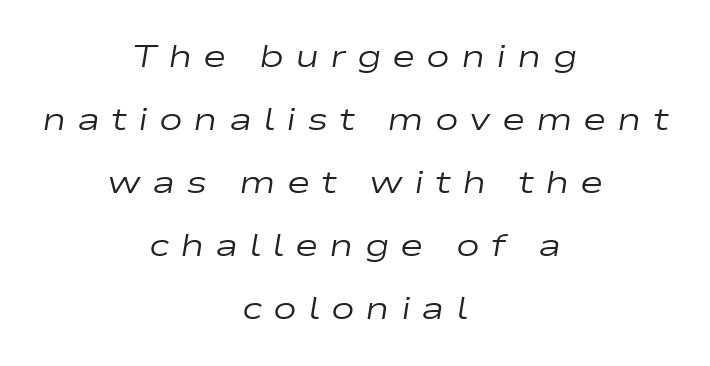
The image shows 32 px regular-weight, wide type, italic (leaning right); set centered, loose line spacing (1.97x), unusually wide letter spacing (+0.34 em), not underlined; low stroke contrast and a medium x-height.
